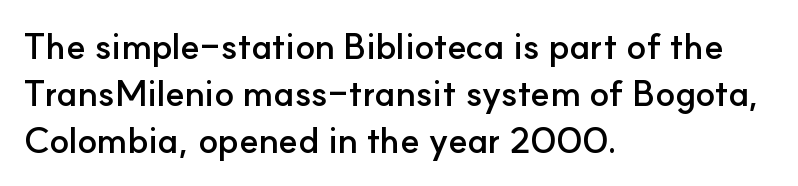
Every row of glyphs begins at an identical x-position on the left. Quick note: not italic, upright. Every letter is thick-stroked: bold, no question. The passage shown is typed in a proportional face where columns would drift. Glance below the letters and you will spot only blank space.
